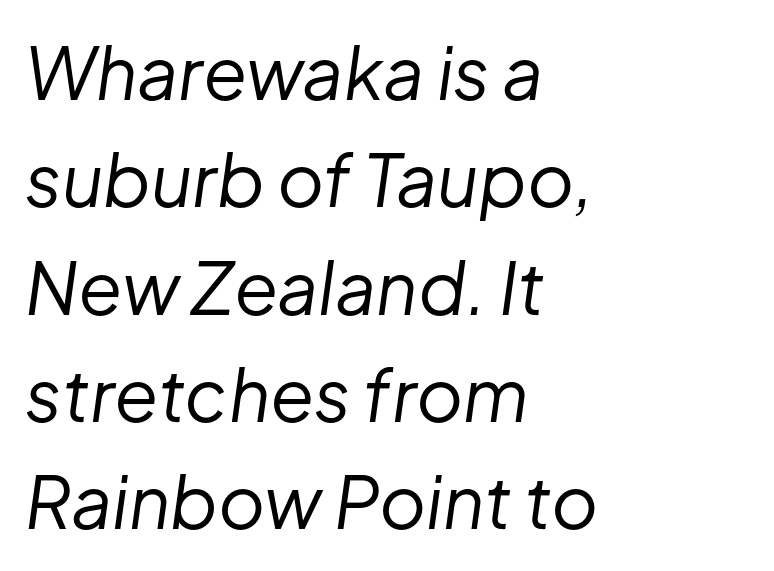
Q: Is the text bold? A: No.
Q: Is the text italic (slanted)? A: Yes, it leans right by about 8 degrees.
Q: Is the text underlined? A: No.
Q: How is the paragraph aligned? A: Left-aligned.
Q: Is the spacing between letters normal or unusually wide? A: Normal.
Q: Is the spacing between lines tight, normal or loose? A: Normal.
Q: Width (condensed, normal, or wide)? A: Normal.
Q: Stroke contrast? A: Low.
Q: x-height? A: Medium.
Q: Monospaced? A: No.
